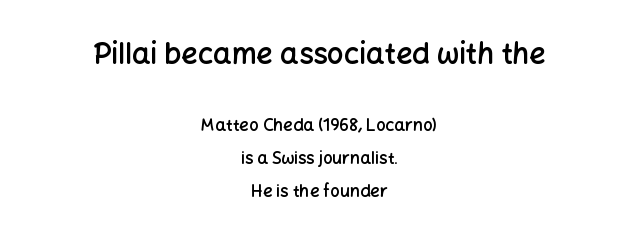
The image shows 29 px semibold sans-serif type, upright; set centered, loose line spacing (1.95x), normal letter spacing, not underlined; the first (top) block is 1.71x larger; low stroke contrast and a medium x-height.
